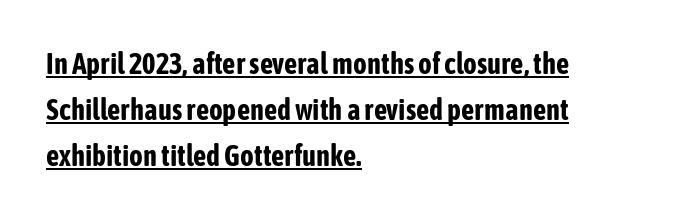
Q: Is the text bold? A: Yes.
Q: Is the text italic (slanted)? A: No, it is upright.
Q: Is the typeface a serif or a sans-serif typeface? A: Sans-serif.
Q: Is the text underlined? A: Yes.
Q: How is the paragraph aligned? A: Left-aligned.
Q: Is the spacing between letters normal or unusually wide? A: Normal.
Q: Is the spacing between lines tight, normal or loose? A: Normal.
Q: Width (condensed, normal, or wide)? A: Condensed.
Q: Stroke contrast? A: Low.
Q: x-height? A: Medium.
Q: Monospaced? A: No.
